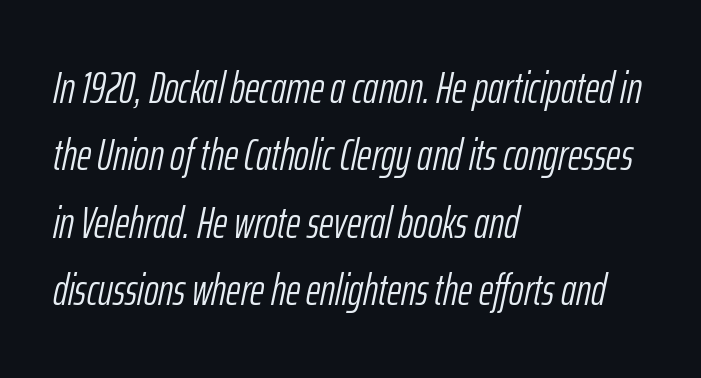
The image shows 44 px light, condensed type, italic (leaning right); set left-aligned, normal line spacing (1.53x), normal letter spacing, not underlined; low stroke contrast and a medium x-height.
